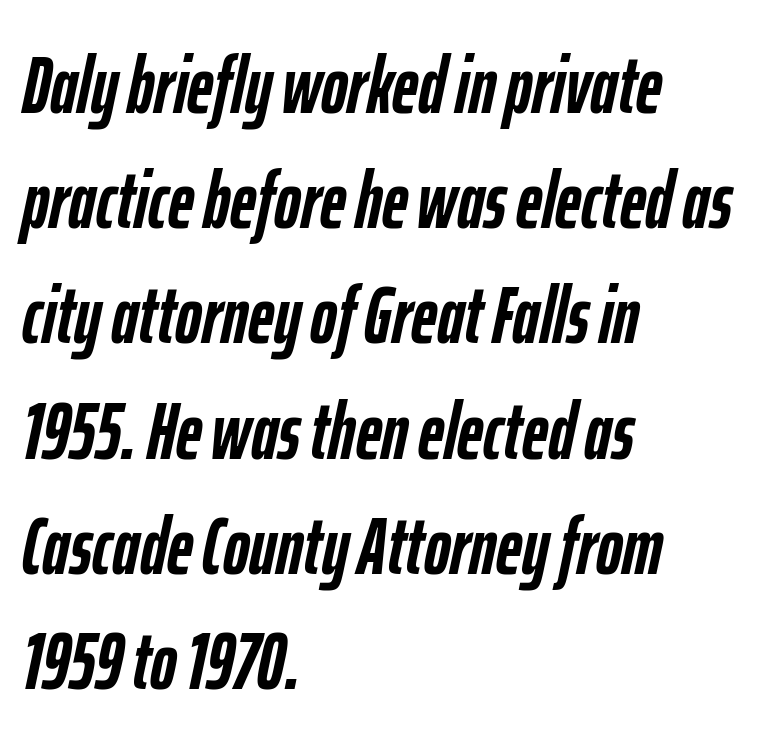
The image shows 80 px semibold, condensed type, italic (leaning right); set left-aligned, normal line spacing (1.44x), normal letter spacing, not underlined; low stroke contrast and a medium x-height.
